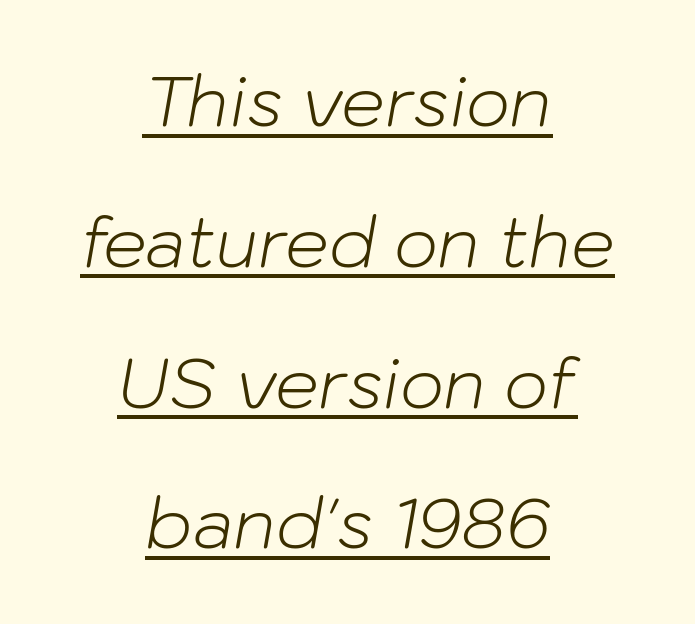
Q: Is the text bold? A: No.
Q: Is the text italic (slanted)? A: Yes, it leans right by about 10 degrees.
Q: Is the text underlined? A: Yes.
Q: How is the paragraph aligned? A: Centered.
Q: Is the spacing between letters normal or unusually wide? A: Normal.
Q: Is the spacing between lines tight, normal or loose? A: Loose.
Q: Width (condensed, normal, or wide)? A: Normal.
Q: Stroke contrast? A: Low.
Q: x-height? A: Medium.
Q: Monospaced? A: No.
